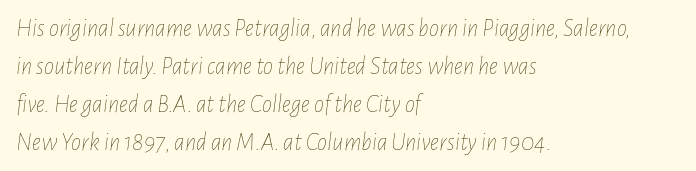
The image shows 25 px text type, italic (leaning right); set left-aligned, normal line spacing (1.52x), normal letter spacing, not underlined.
